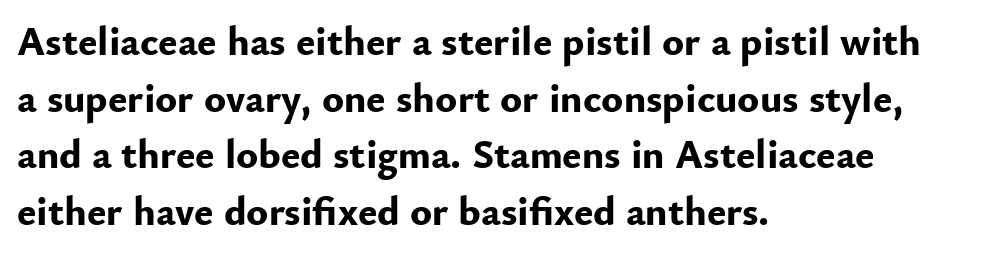
The image shows 41 px bold sans-serif type, upright; set left-aligned, normal line spacing (1.38x), normal letter spacing, not underlined; low stroke contrast and a small x-height.
